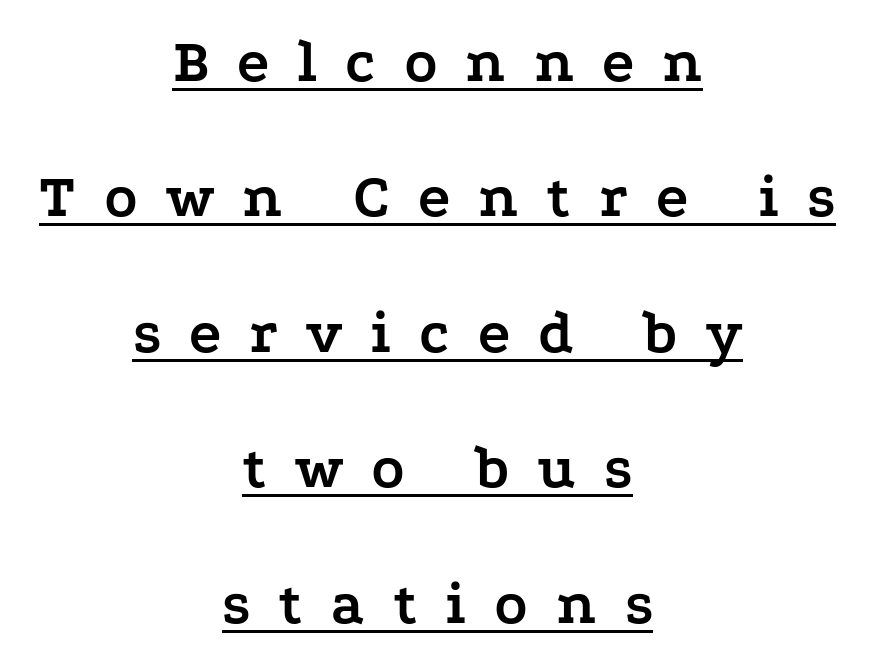
The image shows 61 px semibold, wide serif type, upright; set centered, loose line spacing (2.22x), unusually wide letter spacing (+0.46 em), underlined; low stroke contrast and a medium x-height.
